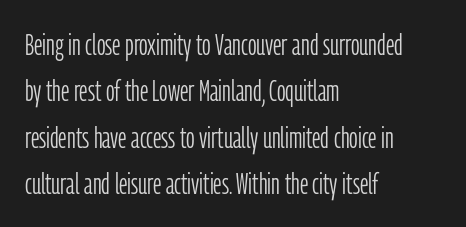
{"serif": "no", "italic": "no", "bold": "no", "weight": "light", "width": "condensed", "stroke_contrast": "low", "x_height": "medium", "monospaced": "no", "underline": "no", "align": "left", "line_spacing": "normal", "line_spacing_ratio": 1.55, "letter_spacing": "normal", "letter_spacing_em": 0.0, "glyph_px": 30}
